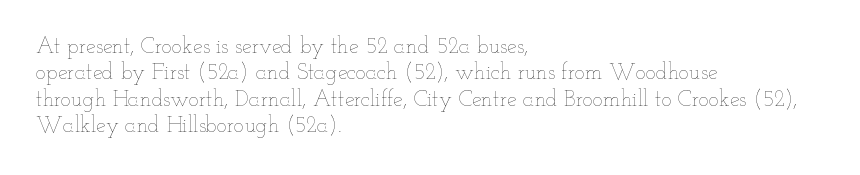
Q: Is the text bold? A: No.
Q: Is the text italic (slanted)? A: No, it is upright.
Q: Is the text underlined? A: No.
Q: How is the paragraph aligned? A: Left-aligned.
Q: Is the spacing between letters normal or unusually wide? A: Normal.
